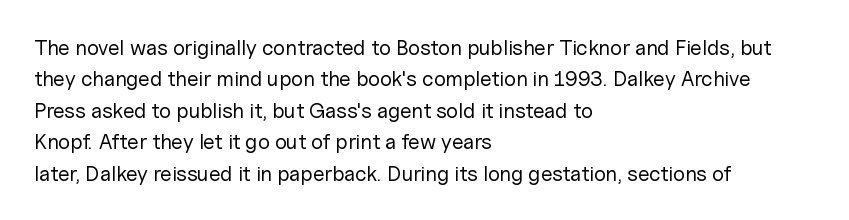
The image shows 21 px text type, upright; set left-aligned, normal line spacing (1.5x), normal letter spacing, not underlined.
